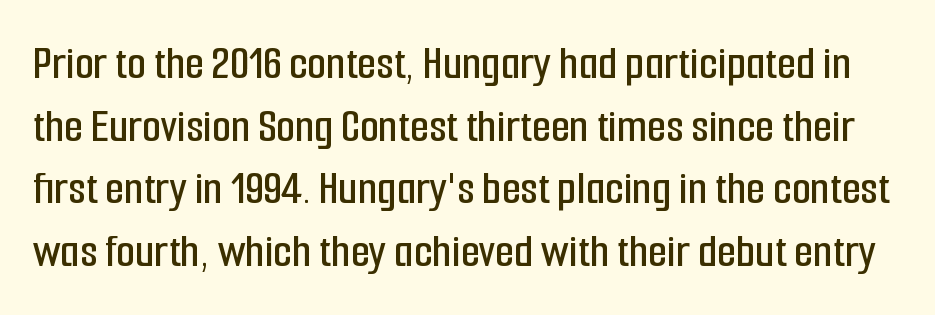
The image shows 49 px condensed sans-serif type, upright; set normal line spacing (1.28x), normal letter spacing, not underlined; low stroke contrast and a medium x-height.
